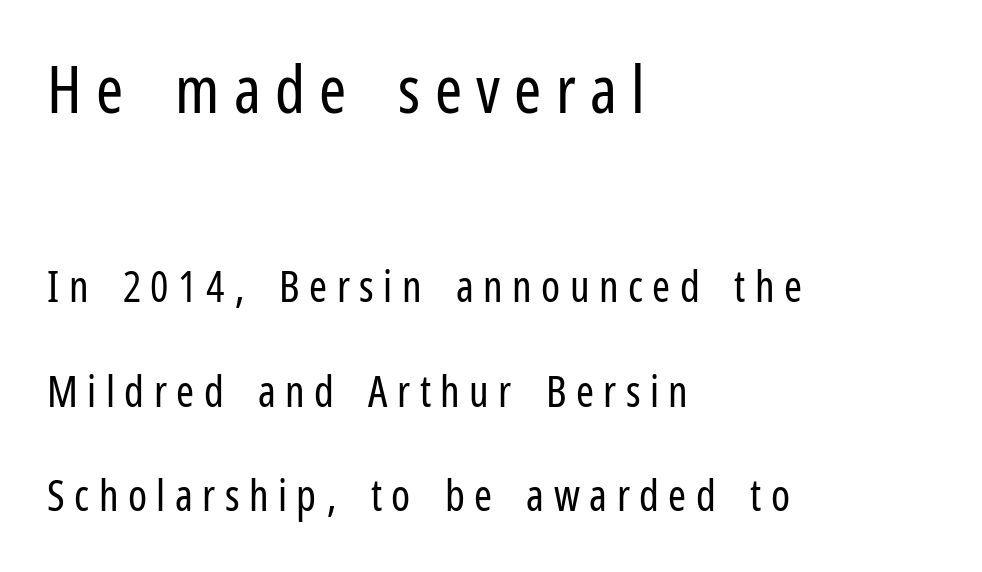
Q: Is the text bold? A: No.
Q: Is the text italic (slanted)? A: No, it is upright.
Q: Is the typeface a serif or a sans-serif typeface? A: Sans-serif.
Q: Is the text underlined? A: No.
Q: How is the paragraph aligned? A: Left-aligned.
Q: Is the spacing between letters normal or unusually wide? A: Unusually wide.
Q: Is the spacing between lines tight, normal or loose? A: Loose.
Q: Which block of text is set in a larger size, the first (top) or the second (bottom)? A: The first (top) one.
Q: Width (condensed, normal, or wide)? A: Condensed.
Q: Stroke contrast? A: Low.
Q: x-height? A: Medium.
Q: Monospaced? A: No.
